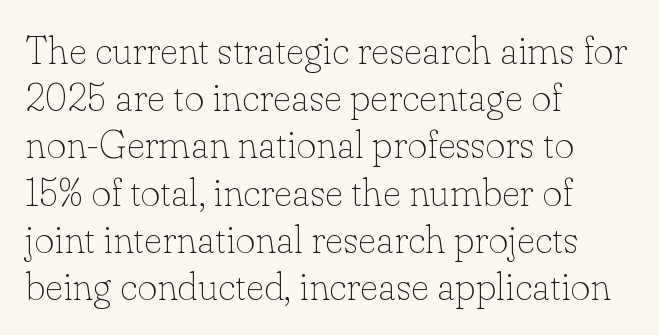
The text was rendered using a seriffed face with decorative stroke endings. Nothing unusual about the tracking: characters are spaced as the font intends. Character widths vary here, with narrow letters taking less room than wide ones. Line starts are locked; line ends wander. If you drew a line through each stem, it would be perfectly vertical.
